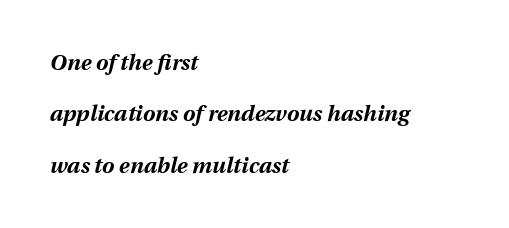
The specimen reads as italic at a glance. The letters sit at their default tracking, neither squeezed nor spread. Layout note: lines flush left. Reading down the column, the eye jumps a long way to each next line.
